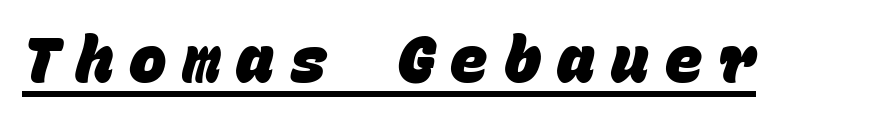
The image shows 63 px heavy sans-serif type, monospaced; set unusually wide letter spacing (+0.25 em), underlined; low stroke contrast and a large x-height.
